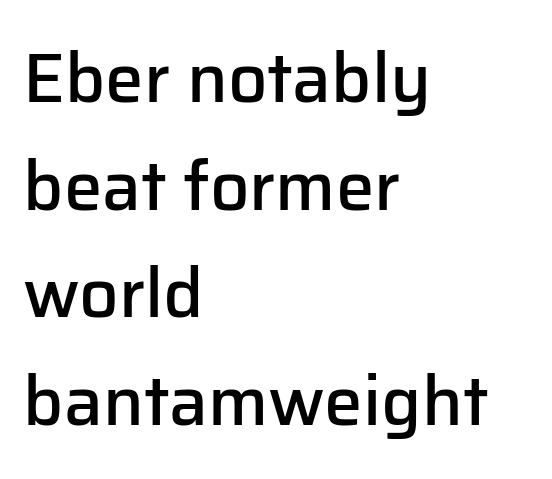
The image shows 69 px semibold sans-serif type, upright; set left-aligned, normal line spacing (1.56x), normal letter spacing, not underlined; low stroke contrast and a medium x-height.
